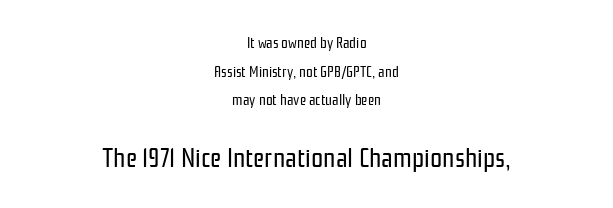
Q: Is the text bold? A: No.
Q: Is the text italic (slanted)? A: No, it is upright.
Q: Is the text underlined? A: No.
Q: How is the paragraph aligned? A: Centered.
Q: Is the spacing between letters normal or unusually wide? A: Normal.
Q: Is the spacing between lines tight, normal or loose? A: Loose.
Q: Which block of text is set in a larger size, the first (top) or the second (bottom)? A: The second (bottom) one.
